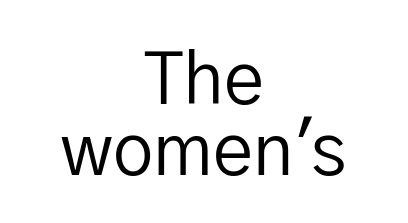
Visually the block forms a symmetrical silhouette, jagged on both flanks. Stroke thickness stays within the range of a standard reading face or lighter. The rendering uses natural spacing where letterforms have individual widths. The strip under each line holds only bare page. The letters sit at their default tracking, neither squeezed nor spread.
